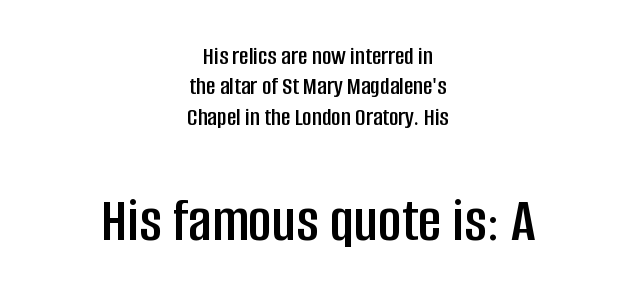
{"serif": "no", "italic": "no", "width": "condensed", "stroke_contrast": "low", "x_height": "large", "monospaced": "no", "underline": "no", "align": "center", "line_spacing_ratio": 1.17, "letter_spacing": "normal", "letter_spacing_em": 0.0, "larger_block": "second", "size_ratio": 2.46, "glyph_px": 64}
